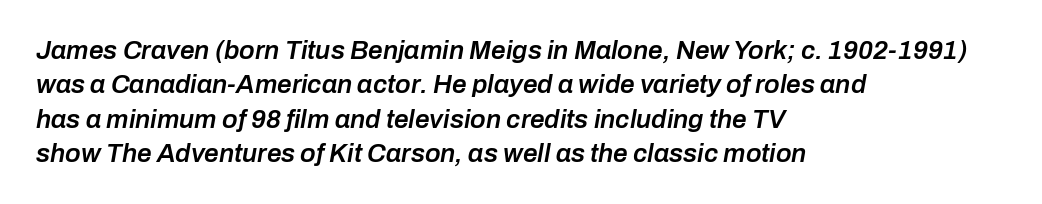
{"italic": "yes", "lean": "right", "slant_degrees": 10, "bold": "semi", "underline": "no", "align": "left", "line_spacing": "normal", "line_spacing_ratio": 1.32, "letter_spacing": "normal", "letter_spacing_em": 0.0, "glyph_px": 26}
